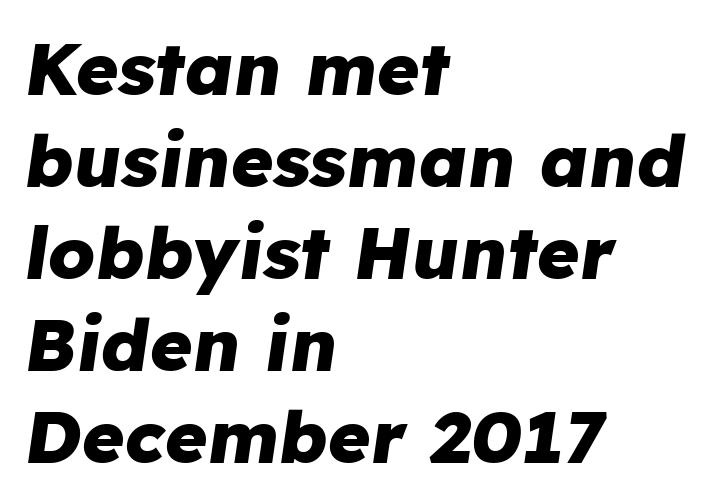
The image shows 73 px heavy type, italic (leaning right); set left-aligned, normal line spacing (1.26x), normal letter spacing, not underlined; low stroke contrast and a medium x-height.
